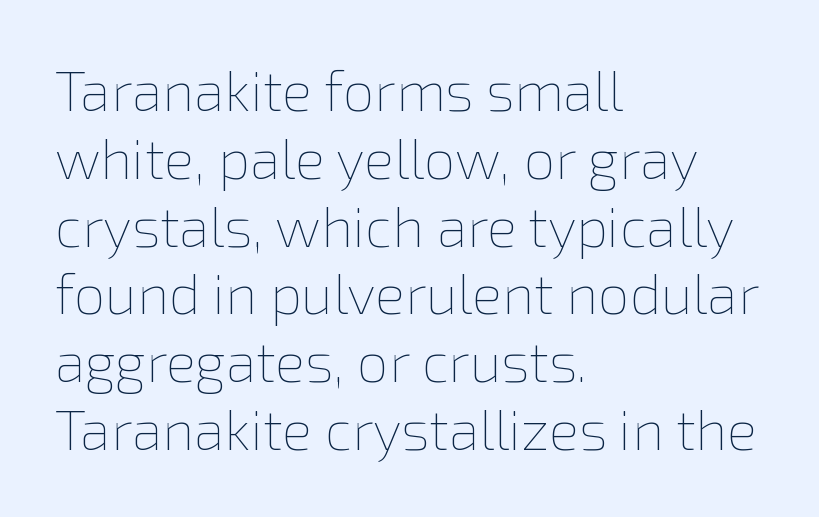
Q: Is the text bold? A: No.
Q: Is the text italic (slanted)? A: No, it is upright.
Q: Is the text underlined? A: No.
Q: How is the paragraph aligned? A: Left-aligned.
Q: Is the spacing between letters normal or unusually wide? A: Normal.
Q: Width (condensed, normal, or wide)? A: Normal.
Q: Stroke contrast? A: Low.
Q: x-height? A: Medium.
Q: Monospaced? A: No.
